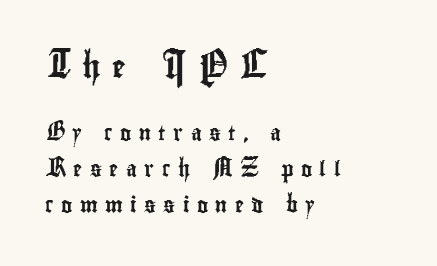
{"italic": "no", "underline": "no", "align": "left", "line_spacing": "loose", "line_spacing_ratio": 2.38, "letter_spacing": "wide", "letter_spacing_em": 0.5, "larger_block": "first", "size_ratio": 1.53, "glyph_px": 23}
